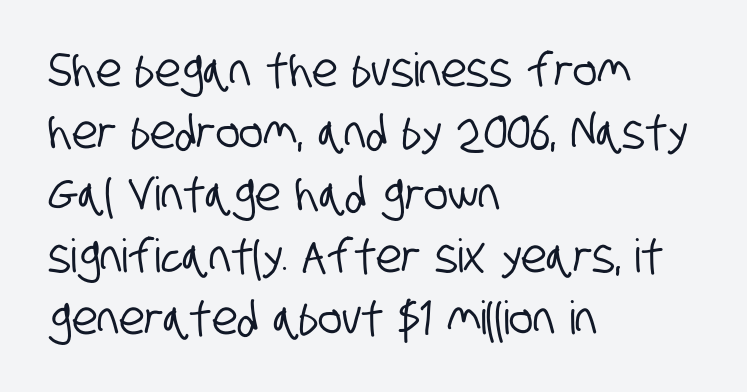
Quick note: underline off. Teacher's note: observe the even left margin — that is flush-left alignment. Each word holds together tightly as a unit, with standard inter-letter gaps. Here the designer chose a conventional face with non-uniform glyph widths.
